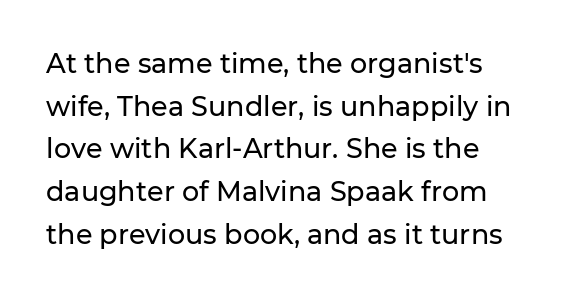
Q: Is the text italic (slanted)? A: No, it is upright.
Q: Is the text underlined? A: No.
Q: How is the paragraph aligned? A: Left-aligned.
Q: Is the spacing between letters normal or unusually wide? A: Normal.
Q: Is the spacing between lines tight, normal or loose? A: Normal.
